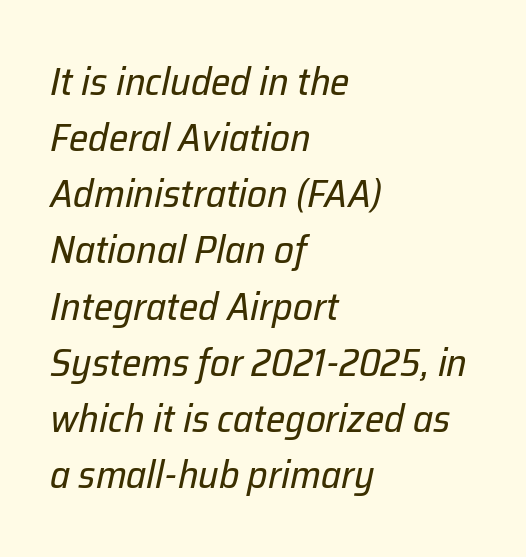
Has an underline been added? It has not. Standard letterfit; no display-style spreading of the glyphs. Counters stay open thanks to moderate or lighter strokes. The text carries the slant typical of an italic or oblique font. Regular leading.
